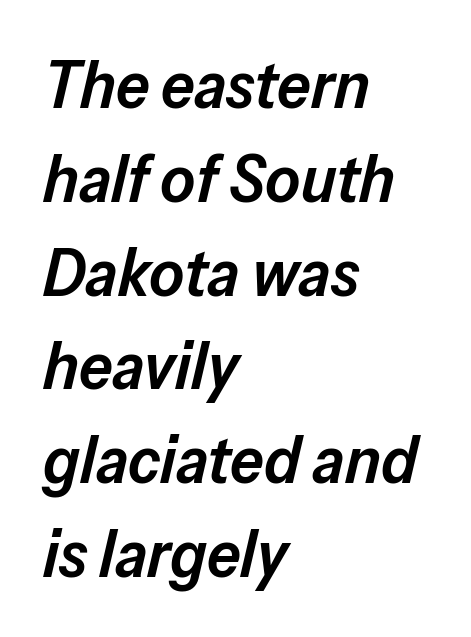
The passage is arranged the way most books set body copy — flush left. Varying glyph widths throughout — classic text-font behaviour. This sample uses plain, unmodified letter spacing. This rendering features lettering with no underline. When letters slant like this, we call the style italic. The rendering uses a moderate line-height, typical for paragraphs.
